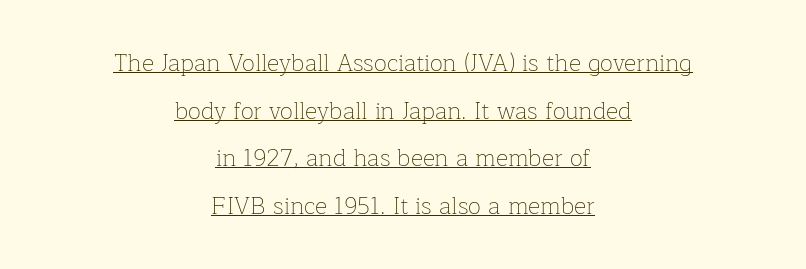
{"italic": "no", "bold": "no", "underline": "yes", "align": "center", "line_spacing": "loose", "line_spacing_ratio": 1.98, "letter_spacing": "normal", "letter_spacing_em": 0.0, "glyph_px": 24}
